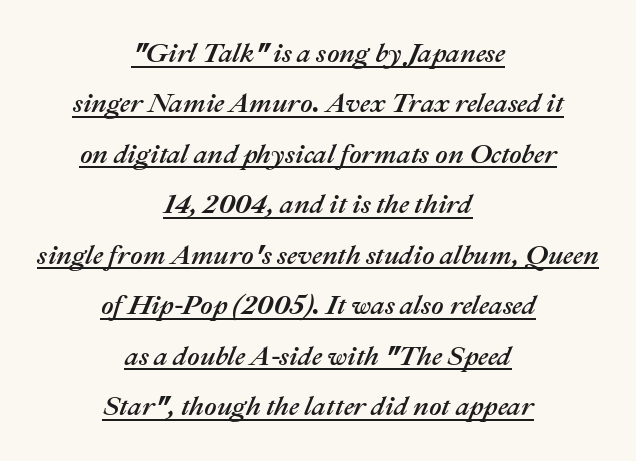
Q: Is the text italic (slanted)? A: Yes, it leans right by about 22 degrees.
Q: Is the text underlined? A: Yes.
Q: How is the paragraph aligned? A: Centered.
Q: Is the spacing between letters normal or unusually wide? A: Normal.
